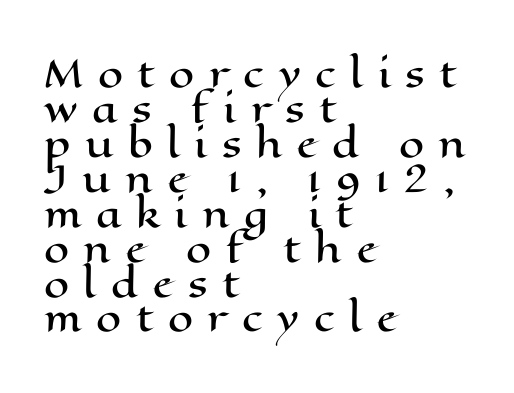
{"italic": "no", "width": "wide", "stroke_contrast": "high", "x_height": "medium", "monospaced": "no", "underline": "no", "align": "left", "line_spacing": "tight", "line_spacing_ratio": 0.97, "letter_spacing": "wide", "letter_spacing_em": 0.4, "glyph_px": 36}
